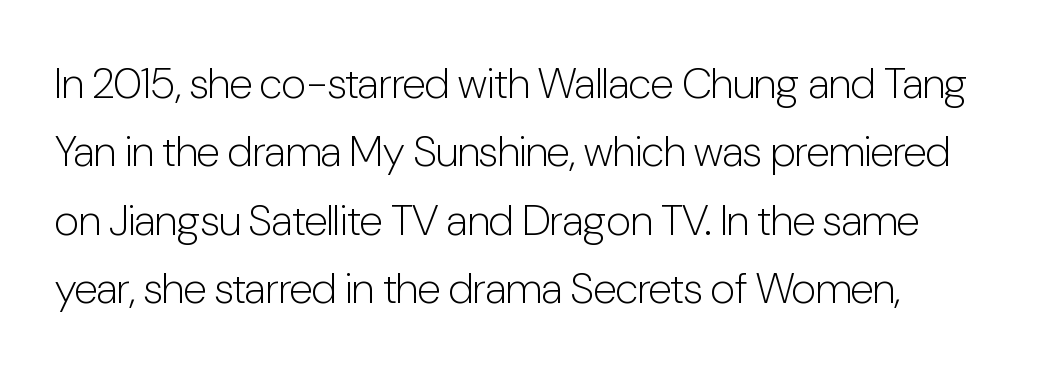
Q: Is the text bold? A: No.
Q: Is the text italic (slanted)? A: No, it is upright.
Q: Is the typeface a serif or a sans-serif typeface? A: Sans-serif.
Q: Is the text underlined? A: No.
Q: How is the paragraph aligned? A: Left-aligned.
Q: Is the spacing between letters normal or unusually wide? A: Normal.
Q: Is the spacing between lines tight, normal or loose? A: Normal.
Q: Width (condensed, normal, or wide)? A: Condensed.
Q: Stroke contrast? A: Low.
Q: x-height? A: Medium.
Q: Monospaced? A: No.
